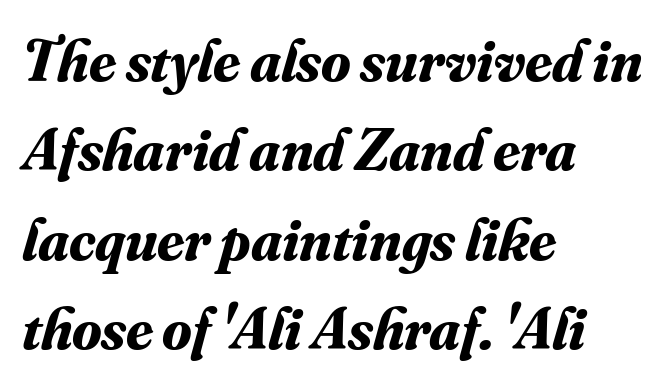
{"serif": "yes", "italic": "yes", "lean": "right", "slant_degrees": 16, "bold": "yes", "weight": "bold", "width": "normal", "stroke_contrast": "medium", "x_height": "small", "monospaced": "no", "underline": "no", "align": "left", "line_spacing": "normal", "line_spacing_ratio": 1.49, "letter_spacing": "normal", "letter_spacing_em": 0.0, "glyph_px": 60}
